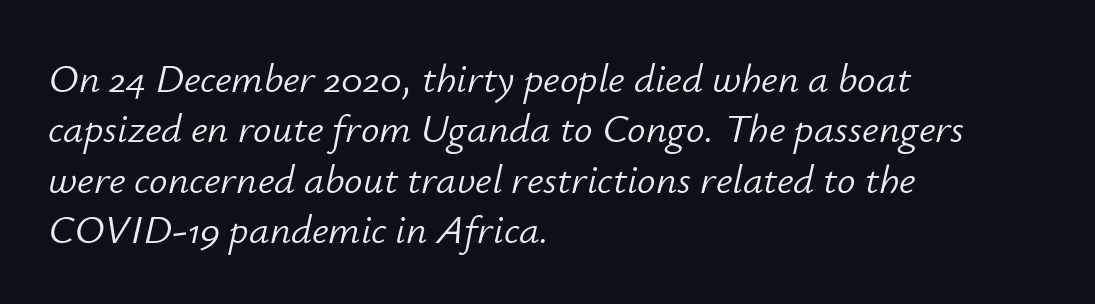
{"italic": "yes", "lean": "right", "slant_degrees": 12, "bold": "no", "weight": "light", "width": "normal", "stroke_contrast": "low", "x_height": "small", "monospaced": "no", "underline": "no", "align": "left", "line_spacing_ratio": 1.23, "letter_spacing": "normal", "letter_spacing_em": 0.0, "glyph_px": 41}
